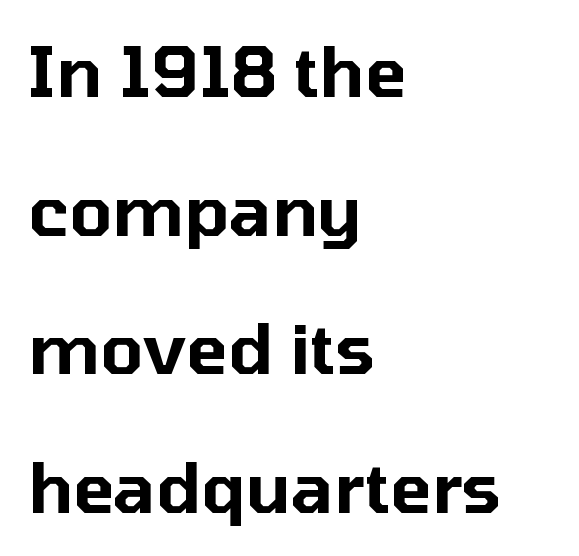
Q: Is the text italic (slanted)? A: No, it is upright.
Q: Is the typeface a serif or a sans-serif typeface? A: Sans-serif.
Q: Is the text underlined? A: No.
Q: How is the paragraph aligned? A: Left-aligned.
Q: Is the spacing between letters normal or unusually wide? A: Normal.
Q: Is the spacing between lines tight, normal or loose? A: Loose.
Q: Width (condensed, normal, or wide)? A: Normal.
Q: Stroke contrast? A: Low.
Q: x-height? A: Medium.
Q: Monospaced? A: No.
